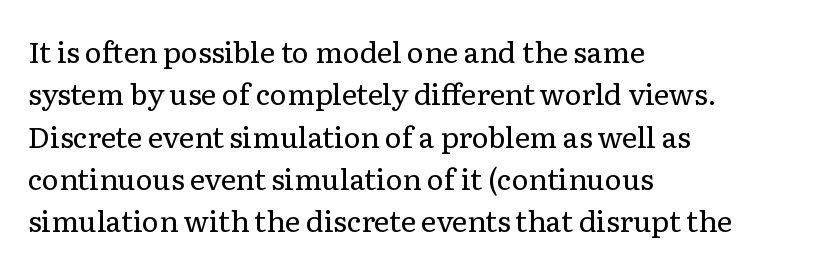
Q: Is the text bold? A: No.
Q: Is the text italic (slanted)? A: No, it is upright.
Q: Is the typeface a serif or a sans-serif typeface? A: Serif.
Q: Is the text underlined? A: No.
Q: How is the paragraph aligned? A: Left-aligned.
Q: Is the spacing between letters normal or unusually wide? A: Normal.
Q: Is the spacing between lines tight, normal or loose? A: Normal.
Q: Width (condensed, normal, or wide)? A: Normal.
Q: Stroke contrast? A: Low.
Q: x-height? A: Medium.
Q: Monospaced? A: No.
